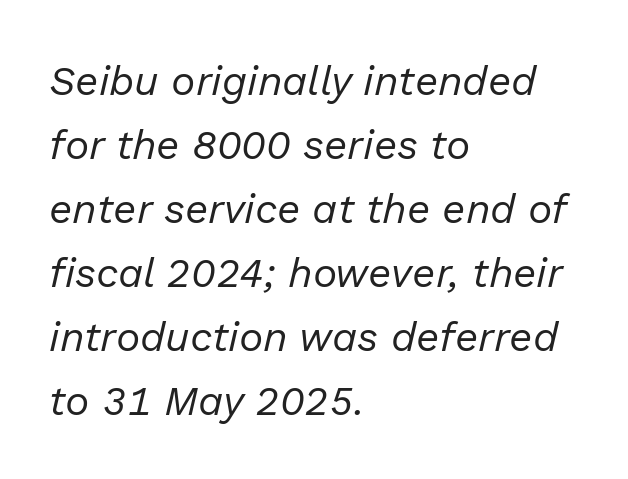
{"italic": "yes", "lean": "right", "slant_degrees": 13, "bold": "no", "weight": "regular", "width": "normal", "stroke_contrast": "low", "x_height": "medium", "monospaced": "no", "underline": "no", "align": "left", "line_spacing": "normal", "line_spacing_ratio": 1.56, "letter_spacing": "normal", "letter_spacing_em": 0.0, "glyph_px": 41}
